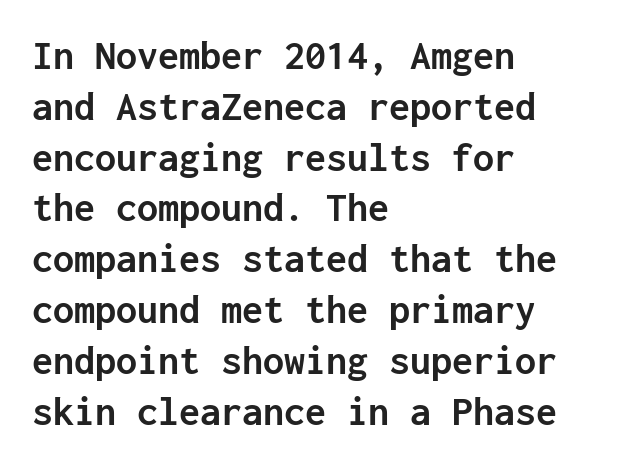
The image shows 42 px semibold sans-serif type, upright, monospaced; set left-aligned, line spacing 1.21x, normal letter spacing, not underlined; low stroke contrast and a medium x-height.
